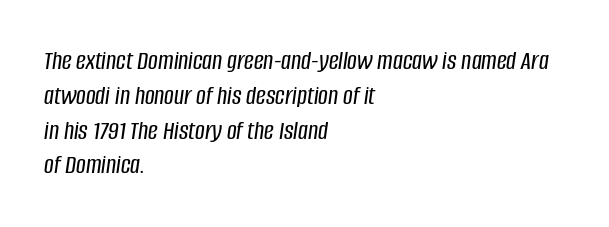
{"italic": "yes", "lean": "right", "slant_degrees": 8, "underline": "no", "align": "left", "line_spacing": "normal", "line_spacing_ratio": 1.29, "letter_spacing": "normal", "letter_spacing_em": 0.0, "glyph_px": 27}
